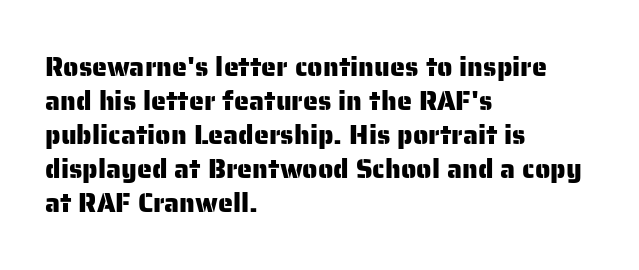
Q: Is the text italic (slanted)? A: No, it is upright.
Q: Is the text underlined? A: No.
Q: How is the paragraph aligned? A: Left-aligned.
Q: Is the spacing between letters normal or unusually wide? A: Normal.
Q: Is the spacing between lines tight, normal or loose? A: Normal.
